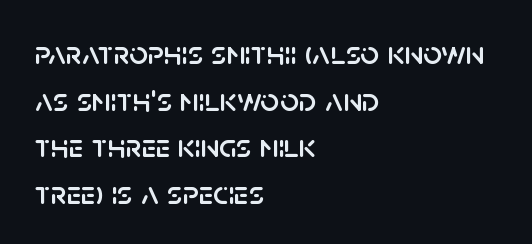
{"serif": "no", "italic": "no", "width": "normal", "stroke_contrast": "low", "x_height": "large", "monospaced": "no", "underline": "no", "align": "left", "line_spacing": "normal", "line_spacing_ratio": 1.41, "letter_spacing": "normal", "letter_spacing_em": 0.0, "glyph_px": 33}
